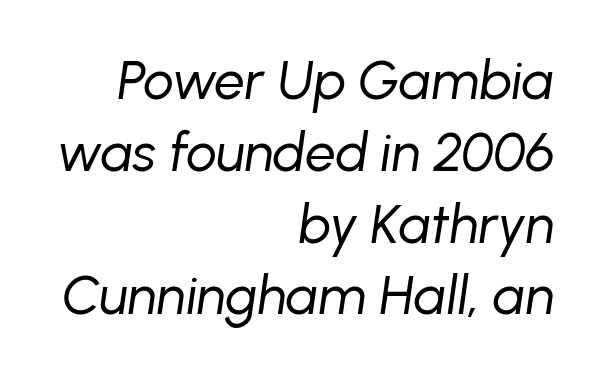
{"italic": "yes", "lean": "right", "slant_degrees": 8, "bold": "no", "weight": "regular", "width": "normal", "stroke_contrast": "low", "x_height": "medium", "monospaced": "no", "underline": "no", "align": "right", "line_spacing": "normal", "line_spacing_ratio": 1.33, "letter_spacing": "normal", "letter_spacing_em": 0.0, "glyph_px": 54}
